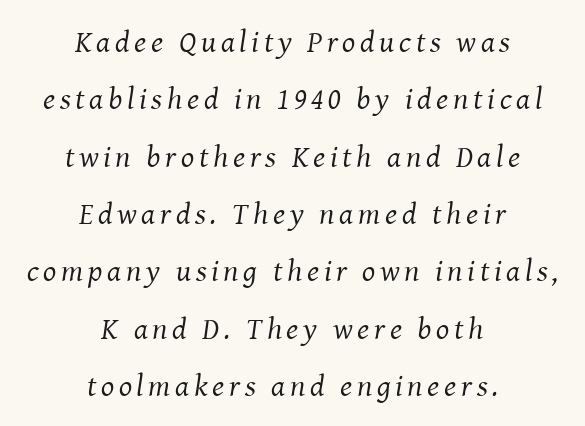
The image shows 31 px regular-weight serif type, italic (leaning right); set centered, line spacing 1.85x, not underlined; medium stroke contrast and a medium x-height.
